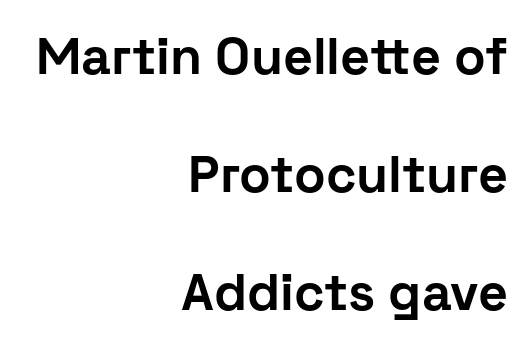
Q: Is the text bold? A: Yes.
Q: Is the text italic (slanted)? A: No, it is upright.
Q: Is the typeface a serif or a sans-serif typeface? A: Sans-serif.
Q: Is the text underlined? A: No.
Q: How is the paragraph aligned? A: Right-aligned.
Q: Is the spacing between letters normal or unusually wide? A: Normal.
Q: Is the spacing between lines tight, normal or loose? A: Loose.
Q: Width (condensed, normal, or wide)? A: Normal.
Q: Stroke contrast? A: Low.
Q: x-height? A: Medium.
Q: Monospaced? A: No.
